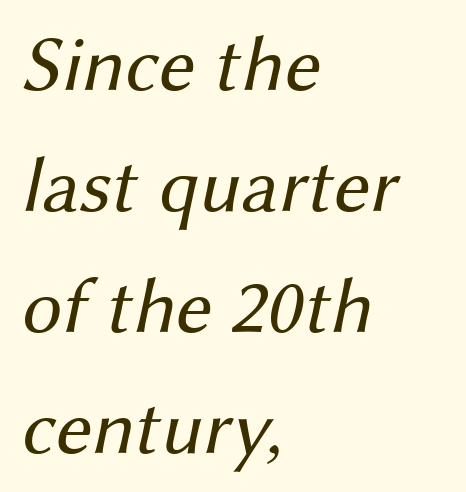
{"serif": "no", "bold": "no", "weight": "regular", "width": "normal", "stroke_contrast": "medium", "x_height": "medium", "monospaced": "no", "underline": "no", "align": "left", "line_spacing": "normal", "line_spacing_ratio": 1.53, "letter_spacing": "normal", "letter_spacing_em": 0.0, "glyph_px": 79}
